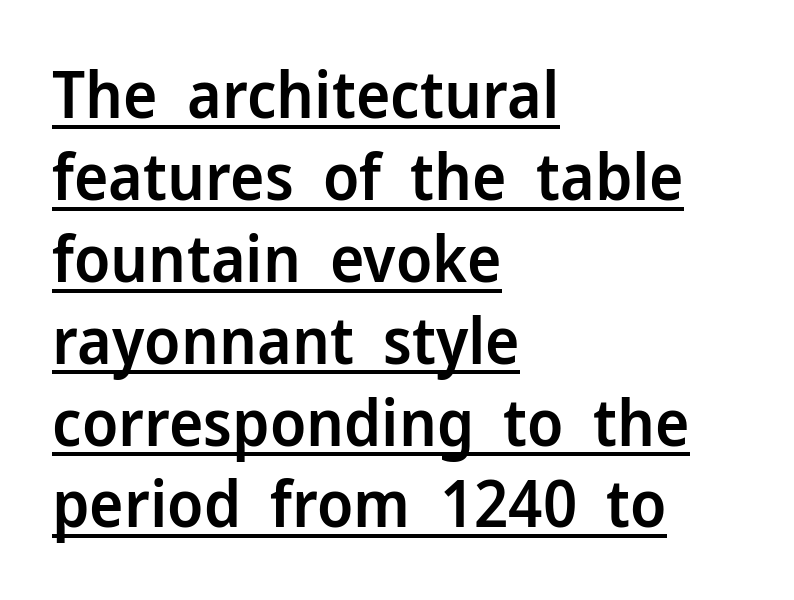
The rendering keeps characters at their native spacing. Spacing verdict: proportional, widths tailored to each character. The face used here is a semibold: visibly heavier than regular, lighter than bold. A baseline rule has been typeset under these characters.
